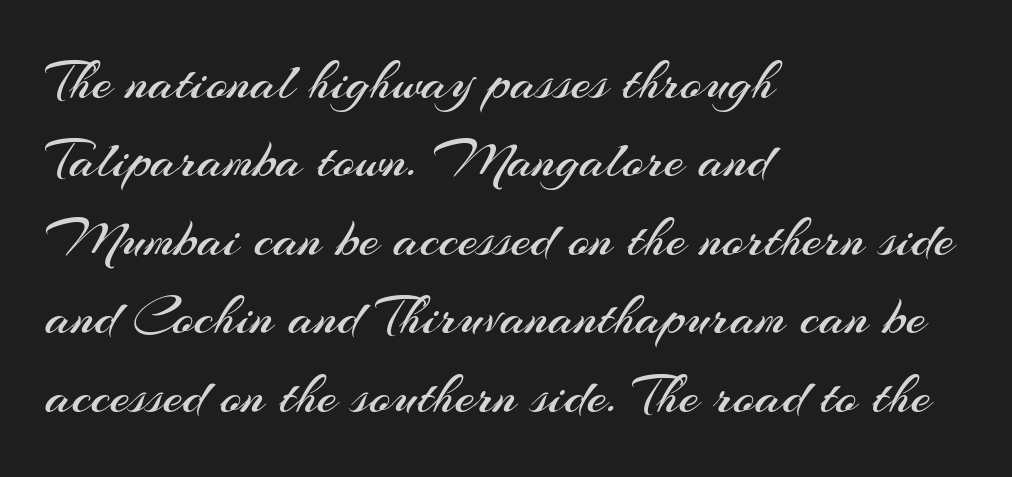
The image shows 56 px regular-weight sans-serif type; set left-aligned, normal line spacing (1.4x), normal letter spacing, not underlined; medium stroke contrast and a small x-height.
